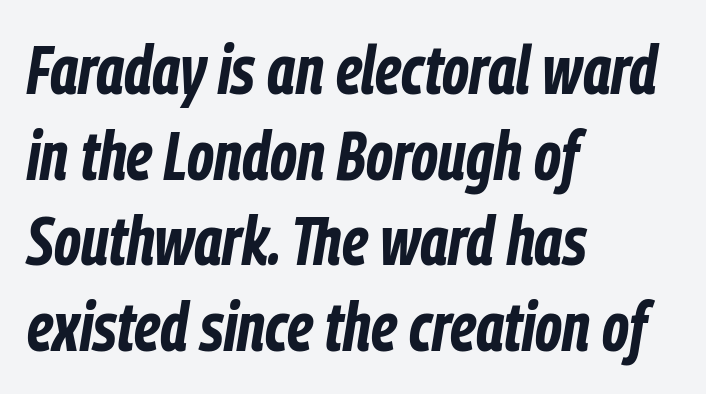
{"italic": "yes", "lean": "right", "slant_degrees": 9, "bold": "yes", "weight": "bold", "width": "condensed", "stroke_contrast": "low", "x_height": "medium", "monospaced": "no", "underline": "no", "align": "left", "line_spacing_ratio": 1.24, "letter_spacing": "normal", "letter_spacing_em": 0.0, "glyph_px": 69}
